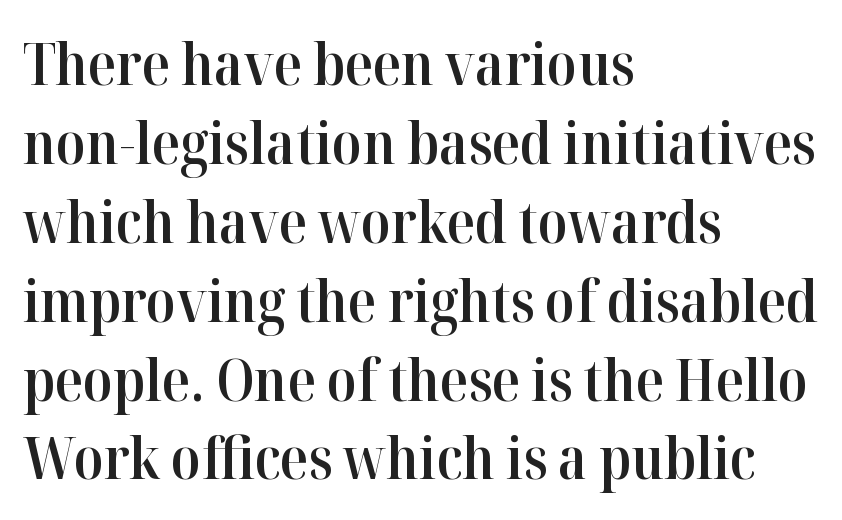
{"serif": "yes", "italic": "no", "bold": "semi", "weight": "semibold", "width": "normal", "stroke_contrast": "high", "x_height": "medium", "monospaced": "no", "underline": "no", "align": "left", "line_spacing": "normal", "line_spacing_ratio": 1.36, "letter_spacing": "normal", "letter_spacing_em": 0.0, "glyph_px": 58}
